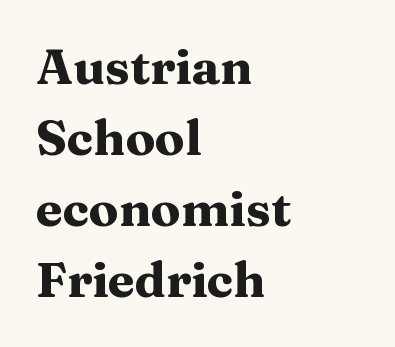
The type family on display is of the serif kind. Varying glyph widths throughout — classic text-font behaviour. Strokes here are thick enough to call this a true bold. A classic flush-left, rag-right setting is used for this passage. A roman cut, with each character standing at attention.
